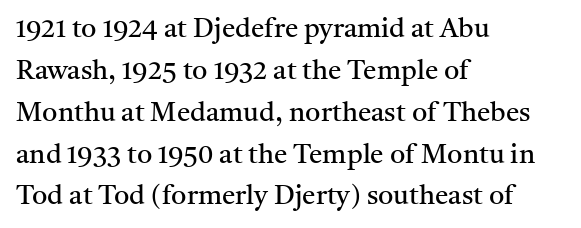
{"italic": "no", "bold": "no", "underline": "no", "align": "left", "line_spacing": "normal", "line_spacing_ratio": 1.55, "letter_spacing": "normal", "letter_spacing_em": 0.0, "glyph_px": 27}
